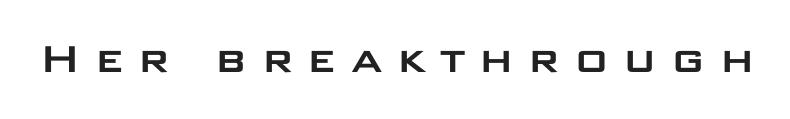
Q: Is the text italic (slanted)? A: No, it is upright.
Q: Is the typeface a serif or a sans-serif typeface? A: Sans-serif.
Q: Is the text underlined? A: No.
Q: Is the spacing between letters normal or unusually wide? A: Unusually wide.
Q: Width (condensed, normal, or wide)? A: Wide.
Q: Stroke contrast? A: Low.
Q: x-height? A: Large.
Q: Monospaced? A: No.
